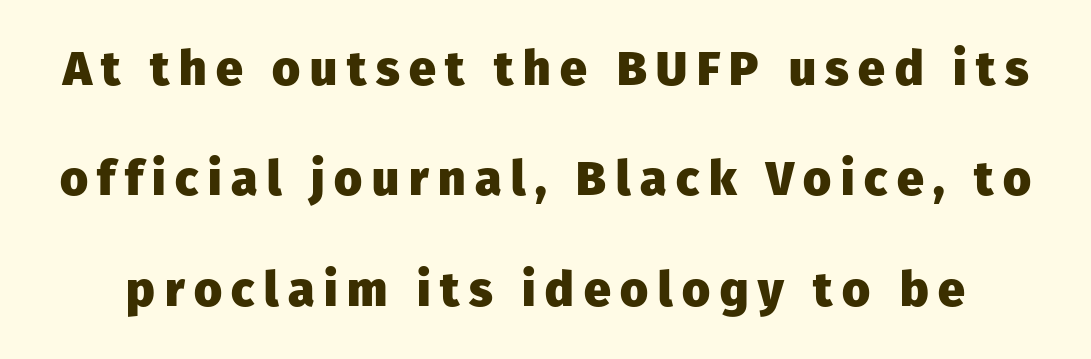
{"serif": "no", "italic": "no", "bold": "yes", "weight": "heavy", "width": "normal", "stroke_contrast": "low", "x_height": "medium", "monospaced": "no", "underline": "no", "line_spacing": "loose", "line_spacing_ratio": 2.3, "letter_spacing": "wide", "letter_spacing_em": 0.2, "glyph_px": 48}
